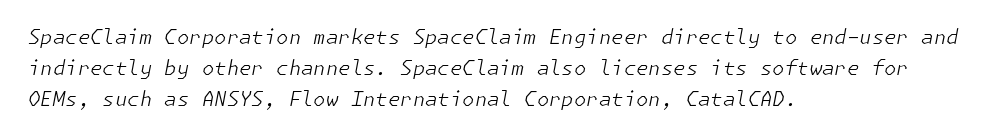
The block of text has a typical density, with ordinary space between rows. The letterforms sit at book weight or below. Glyph-to-glyph distance matches everyday printed text. There's an unmistakable incline to the writing here.
